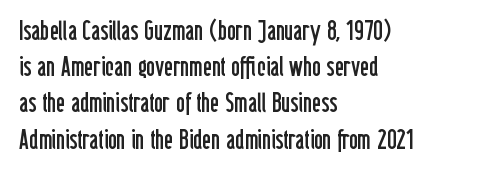
The image shows 27 px text type, upright; set left-aligned, normal line spacing (1.34x), normal letter spacing, not underlined.
